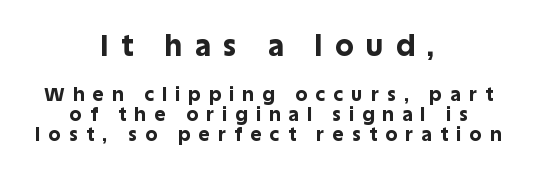
{"serif": "no", "italic": "no", "bold": "yes", "weight": "bold", "width": "normal", "x_height": "large", "monospaced": "no", "underline": "no", "align": "center", "line_spacing": "tight", "line_spacing_ratio": 1.06, "letter_spacing": "wide", "letter_spacing_em": 0.45, "larger_block": "first", "size_ratio": 1.53, "glyph_px": 29}
